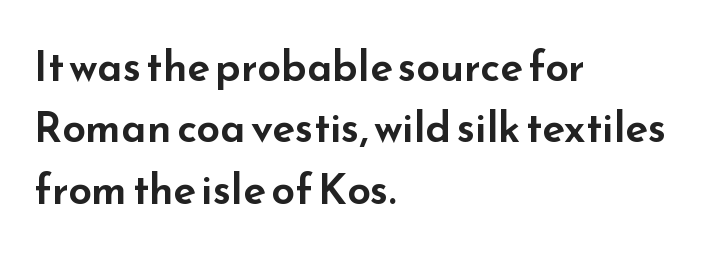
The image shows 42 px wide sans-serif type, upright; set left-aligned, normal line spacing (1.46x), normal letter spacing, not underlined; low stroke contrast and a small x-height.
